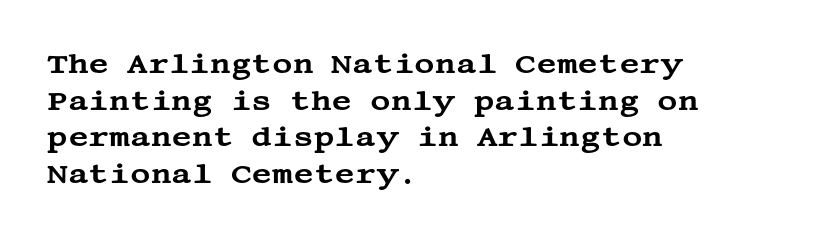
{"serif": "yes", "italic": "no", "width": "wide", "stroke_contrast": "medium", "x_height": "large", "underline": "no", "align": "left", "line_spacing": "normal", "line_spacing_ratio": 1.31, "letter_spacing": "normal", "letter_spacing_em": 0.0, "glyph_px": 28}
